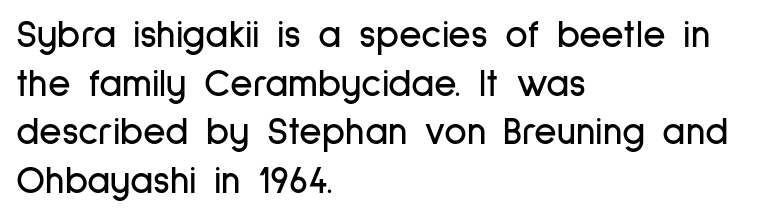
The image shows 39 px condensed sans-serif type, upright; set left-aligned, normal line spacing (1.25x), normal letter spacing, not underlined; low stroke contrast and a medium x-height.
